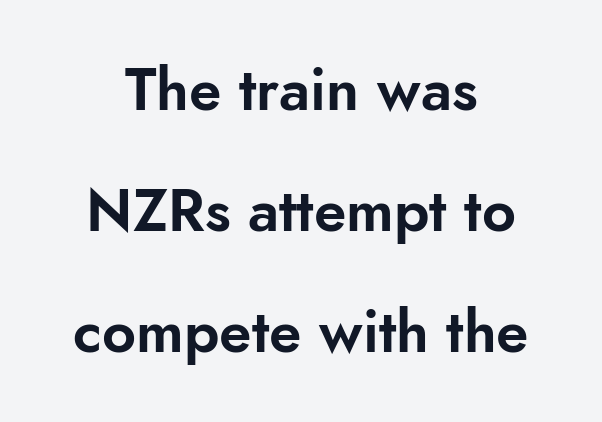
Q: Is the text italic (slanted)? A: No, it is upright.
Q: Is the typeface a serif or a sans-serif typeface? A: Sans-serif.
Q: Is the text underlined? A: No.
Q: How is the paragraph aligned? A: Centered.
Q: Is the spacing between letters normal or unusually wide? A: Normal.
Q: Is the spacing between lines tight, normal or loose? A: Loose.
Q: Width (condensed, normal, or wide)? A: Normal.
Q: Stroke contrast? A: Low.
Q: x-height? A: Small.
Q: Monospaced? A: No.
